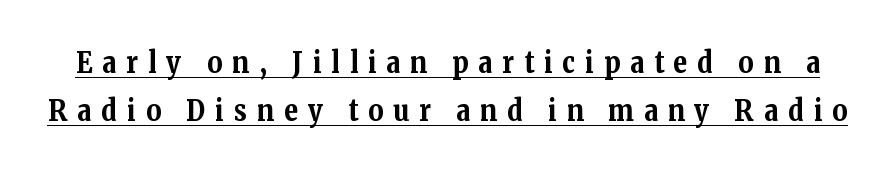
Looks like someone drew a line under every word here. Do the letters lean? They stand straight. One glance says typical: line gaps are just what's usual. Proportional: the letters do not fall into vertical columns. Students, note that the glyphs here are deliberately spaced far apart. The characters display serif detailing at their extremities.
